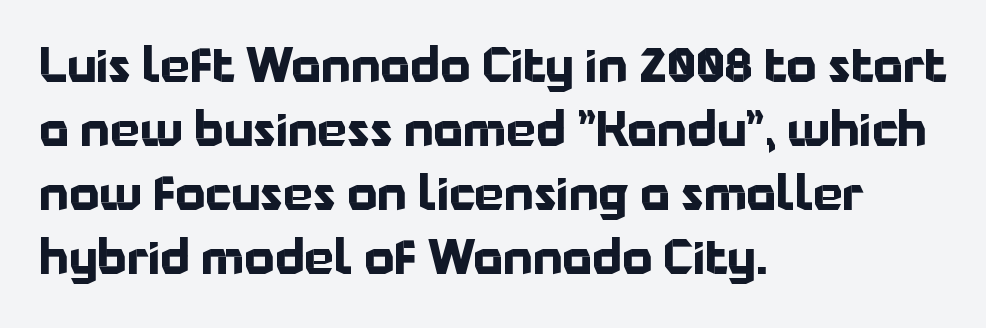
Q: Is the text bold? A: Yes.
Q: Is the text italic (slanted)? A: No, it is upright.
Q: Is the typeface a serif or a sans-serif typeface? A: Sans-serif.
Q: Is the text underlined? A: No.
Q: How is the paragraph aligned? A: Left-aligned.
Q: Is the spacing between letters normal or unusually wide? A: Normal.
Q: Is the spacing between lines tight, normal or loose? A: Normal.
Q: Width (condensed, normal, or wide)? A: Normal.
Q: Stroke contrast? A: Low.
Q: x-height? A: Medium.
Q: Monospaced? A: No.
